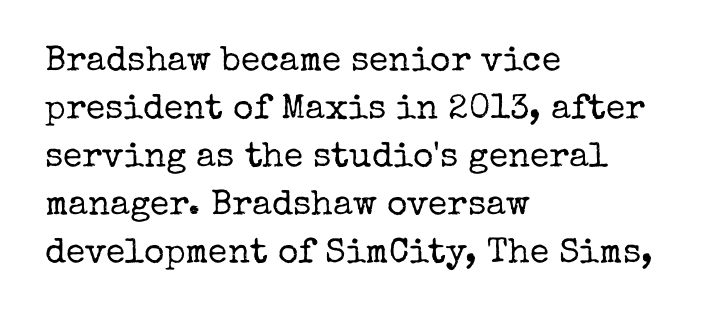
The image shows 35 px regular-weight serif type, upright; set left-aligned, normal line spacing (1.37x), normal letter spacing, not underlined; low stroke contrast and a medium x-height.
